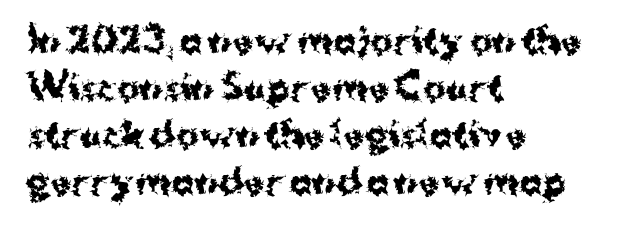
Q: Is the text bold? A: Yes.
Q: Is the text italic (slanted)? A: No, it is upright.
Q: Is the typeface a serif or a sans-serif typeface? A: Sans-serif.
Q: Is the text underlined? A: No.
Q: How is the paragraph aligned? A: Left-aligned.
Q: Is the spacing between letters normal or unusually wide? A: Normal.
Q: Is the spacing between lines tight, normal or loose? A: Normal.
Q: Width (condensed, normal, or wide)? A: Normal.
Q: Stroke contrast? A: Medium.
Q: x-height? A: Medium.
Q: Monospaced? A: No.
